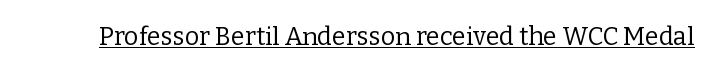
{"italic": "no", "bold": "no", "underline": "yes", "letter_spacing": "normal", "letter_spacing_em": 0.0, "glyph_px": 25}
